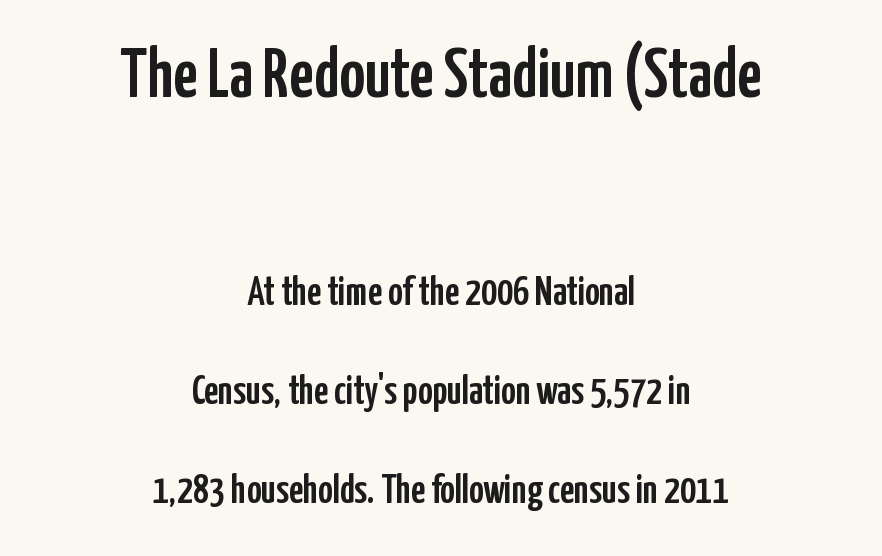
Q: Is the text italic (slanted)? A: No, it is upright.
Q: Is the typeface a serif or a sans-serif typeface? A: Sans-serif.
Q: Is the text underlined? A: No.
Q: How is the paragraph aligned? A: Centered.
Q: Is the spacing between letters normal or unusually wide? A: Normal.
Q: Is the spacing between lines tight, normal or loose? A: Loose.
Q: Which block of text is set in a larger size, the first (top) or the second (bottom)? A: The first (top) one.
Q: Width (condensed, normal, or wide)? A: Condensed.
Q: Stroke contrast? A: Low.
Q: x-height? A: Medium.
Q: Monospaced? A: No.
